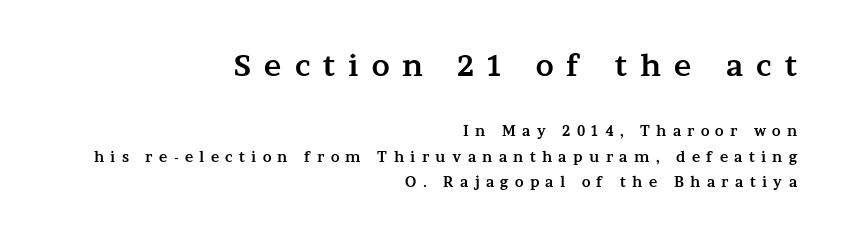
{"serif": "yes", "italic": "no", "bold": "yes", "weight": "bold", "width": "wide", "stroke_contrast": "medium", "x_height": "medium", "monospaced": "no", "underline": "no", "align": "right", "line_spacing_ratio": 1.8, "letter_spacing": "wide", "letter_spacing_em": 0.45, "larger_block": "first", "size_ratio": 2.07, "glyph_px": 29}
